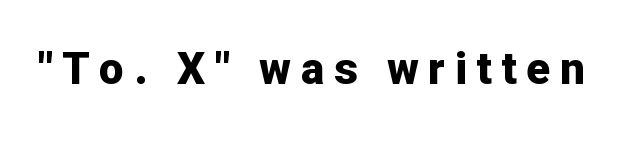
{"serif": "no", "italic": "no", "bold": "yes", "weight": "bold", "width": "normal", "stroke_contrast": "low", "x_height": "medium", "monospaced": "no", "underline": "no", "letter_spacing": "wide", "letter_spacing_em": 0.22, "glyph_px": 44}
